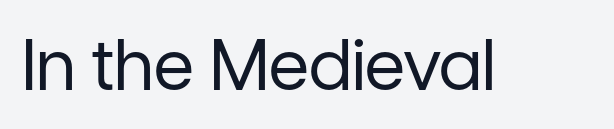
The image shows 70 px regular-weight sans-serif type, upright; set normal letter spacing, not underlined; low stroke contrast and a medium x-height.
